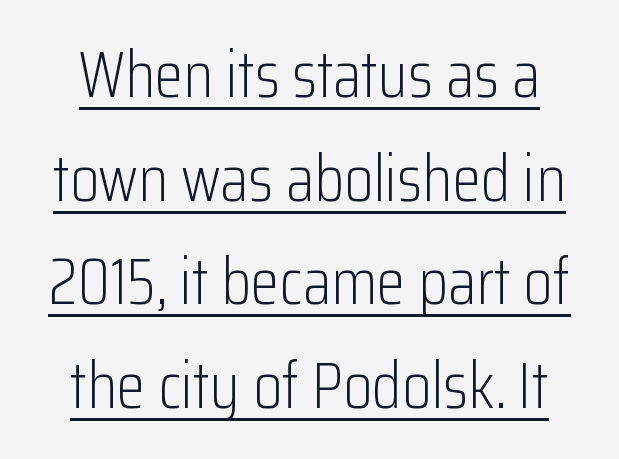
{"serif": "no", "italic": "no", "bold": "no", "weight": "light", "width": "condensed", "stroke_contrast": "low", "x_height": "medium", "monospaced": "no", "underline": "yes", "align": "center", "line_spacing": "normal", "line_spacing_ratio": 1.57, "letter_spacing": "normal", "letter_spacing_em": 0.0, "glyph_px": 66}
